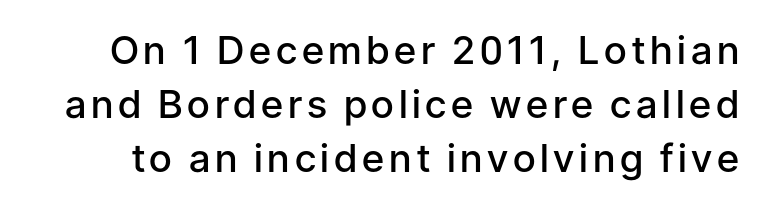
The image shows 39 px semibold sans-serif type, upright; set normal line spacing (1.38x), not underlined; low stroke contrast and a medium x-height.
